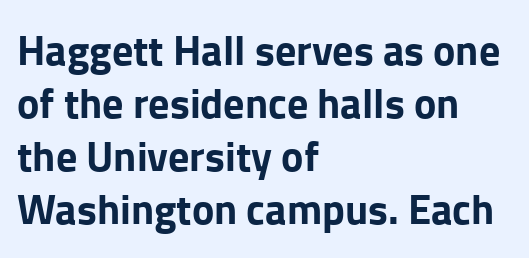
{"serif": "no", "italic": "no", "bold": "yes", "weight": "bold", "width": "normal", "stroke_contrast": "low", "x_height": "medium", "monospaced": "no", "underline": "no", "align": "left", "line_spacing": "normal", "line_spacing_ratio": 1.26, "letter_spacing": "normal", "letter_spacing_em": 0.0, "glyph_px": 42}
